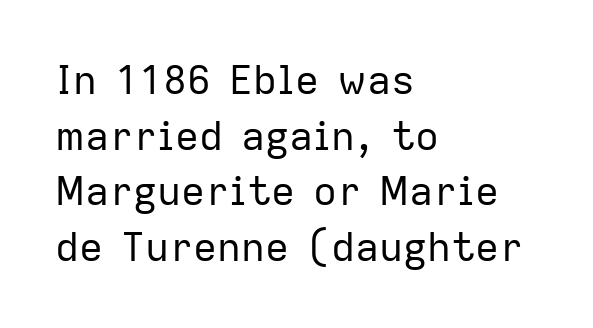
{"serif": "no", "italic": "no", "bold": "no", "weight": "regular", "width": "normal", "stroke_contrast": "low", "x_height": "medium", "monospaced": "no", "underline": "no", "align": "left", "line_spacing": "normal", "line_spacing_ratio": 1.39, "letter_spacing": "normal", "letter_spacing_em": 0.0, "glyph_px": 40}
